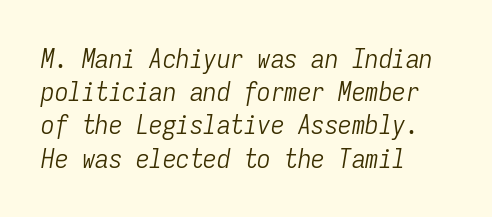
{"italic": "yes", "lean": "right", "slant_degrees": 9, "bold": "no", "underline": "no", "align": "left", "line_spacing_ratio": 1.23, "letter_spacing": "normal", "letter_spacing_em": 0.0, "glyph_px": 27}
